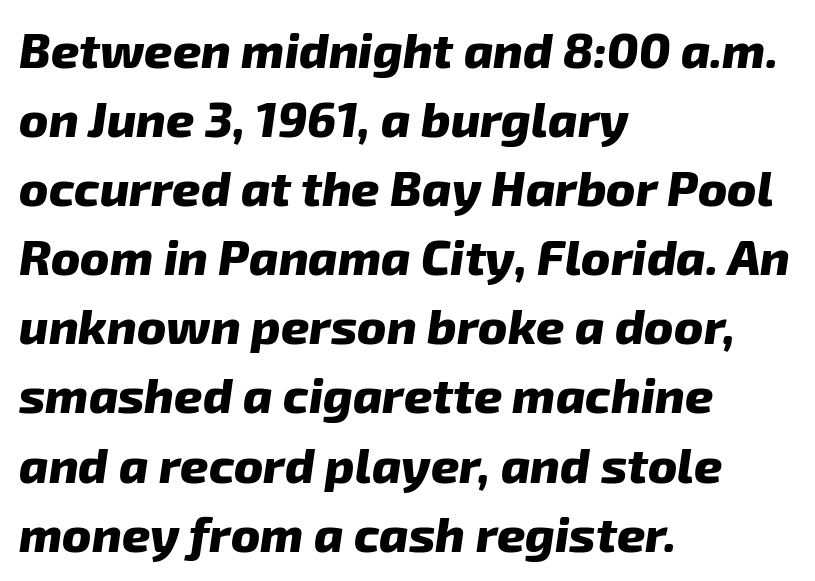
Q: Is the text bold? A: Yes.
Q: Is the text italic (slanted)? A: Yes, it leans right by about 8 degrees.
Q: Is the text underlined? A: No.
Q: How is the paragraph aligned? A: Left-aligned.
Q: Is the spacing between letters normal or unusually wide? A: Normal.
Q: Is the spacing between lines tight, normal or loose? A: Normal.
Q: Width (condensed, normal, or wide)? A: Normal.
Q: Stroke contrast? A: Low.
Q: x-height? A: Medium.
Q: Monospaced? A: No.
